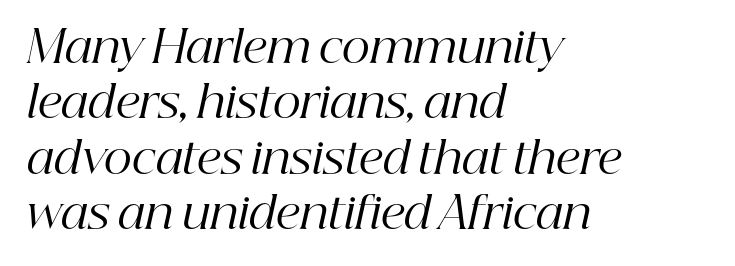
The image shows 44 px regular-weight serif type, italic (leaning right); set left-aligned, normal line spacing (1.26x), normal letter spacing, not underlined; high stroke contrast and a medium x-height.
